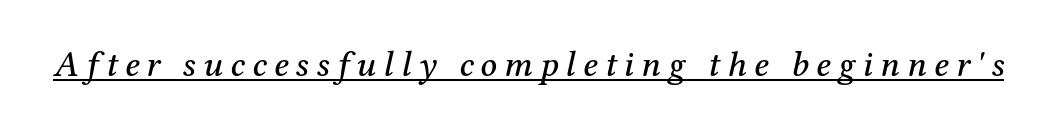
The image shows 36 px serif type, italic (leaning right); set unusually wide letter spacing (+0.2 em), underlined; medium stroke contrast and a medium x-height.
